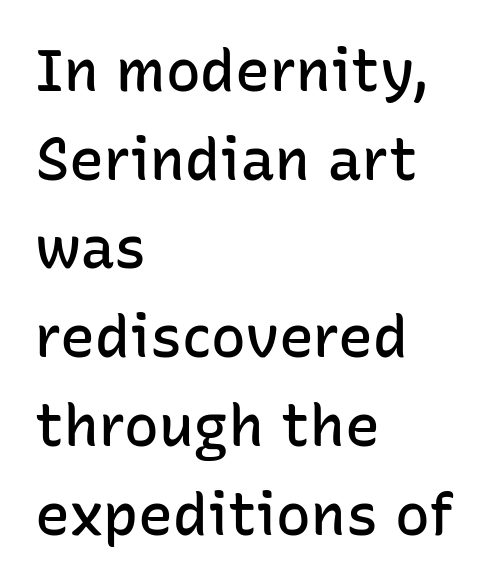
The image shows 58 px semibold sans-serif type, upright; set left-aligned, normal line spacing (1.53x), normal letter spacing, not underlined; low stroke contrast and a medium x-height.
